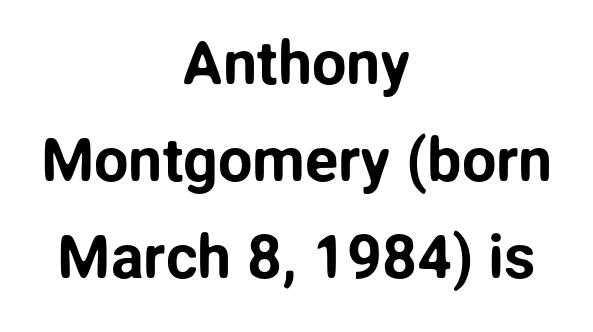
{"serif": "no", "italic": "no", "width": "normal", "stroke_contrast": "low", "x_height": "medium", "monospaced": "no", "underline": "no", "align": "center", "line_spacing": "normal", "line_spacing_ratio": 1.59, "letter_spacing": "normal", "letter_spacing_em": 0.0, "glyph_px": 61}
